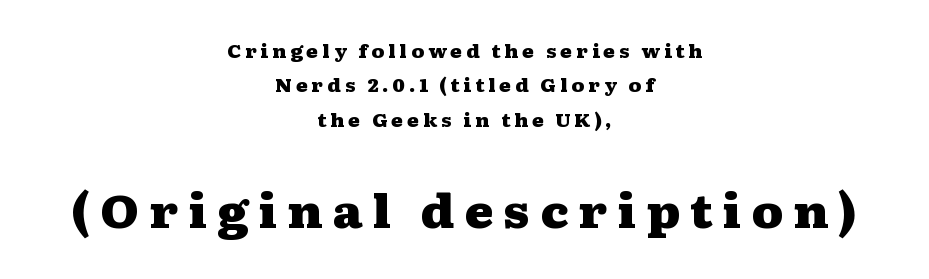
{"serif": "yes", "italic": "no", "bold": "yes", "weight": "heavy", "width": "wide", "stroke_contrast": "medium", "x_height": "medium", "monospaced": "no", "underline": "no", "align": "center", "line_spacing": "loose", "line_spacing_ratio": 1.91, "letter_spacing": "wide", "letter_spacing_em": 0.21, "larger_block": "second", "size_ratio": 2.5, "glyph_px": 45}
